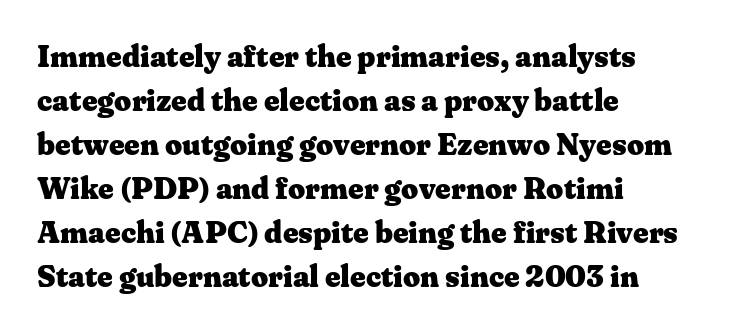
Looks like regular typesetting: each glyph gets only the width it needs. The lines are quadded left. Designer's note — italics off, roman on. Stroke terminals: seriffed. No word sits above an underline. How heavy is the stroke? Heavy — this is a bold.
